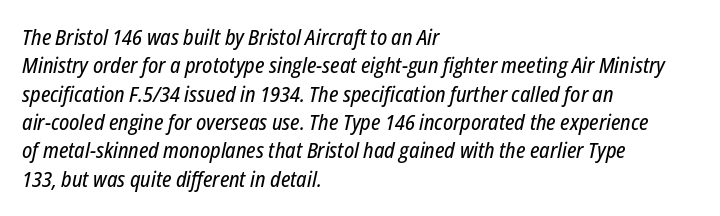
Is the letter spacing exaggerated? No — it looks like the ordinary default. Does the copy run flush right? No — it runs flush left. Style check: oblique. Anything drawn beneath the words? Only blank space. Line spacing here is normal.
